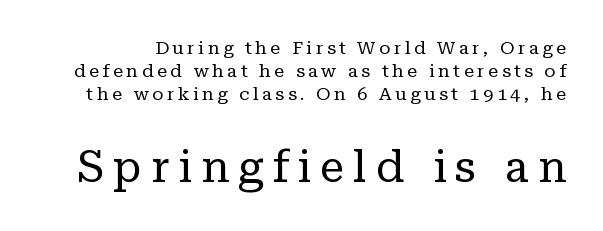
Q: Is the text bold? A: No.
Q: Is the text italic (slanted)? A: No, it is upright.
Q: Is the typeface a serif or a sans-serif typeface? A: Serif.
Q: Is the text underlined? A: No.
Q: Is the spacing between letters normal or unusually wide? A: Unusually wide.
Q: Is the spacing between lines tight, normal or loose? A: Normal.
Q: Which block of text is set in a larger size, the first (top) or the second (bottom)? A: The second (bottom) one.
Q: Width (condensed, normal, or wide)? A: Normal.
Q: Stroke contrast? A: Low.
Q: x-height? A: Medium.
Q: Monospaced? A: No.
